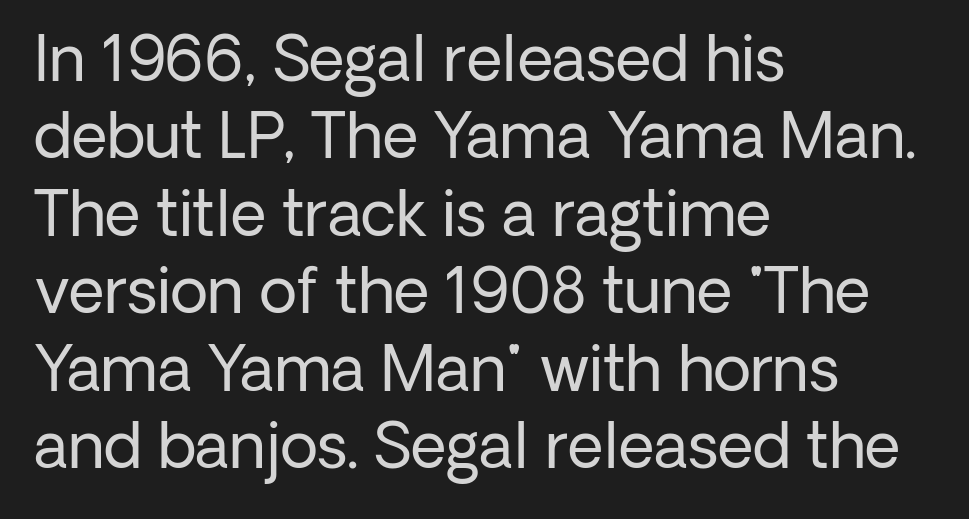
The image shows 62 px regular-weight sans-serif type, upright; set left-aligned, normal line spacing (1.25x), normal letter spacing, not underlined; low stroke contrast and a medium x-height.
